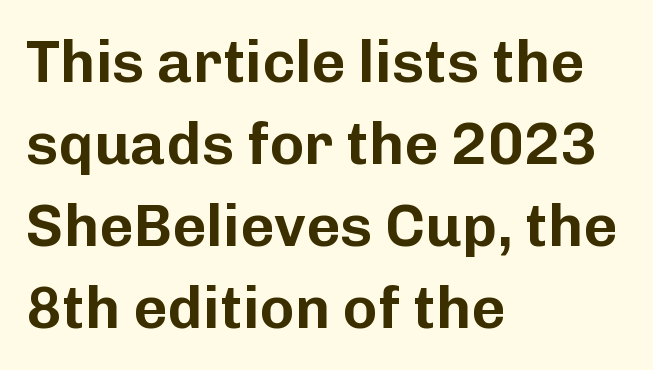
{"serif": "no", "italic": "no", "width": "normal", "stroke_contrast": "low", "x_height": "medium", "monospaced": "no", "underline": "no", "align": "left", "line_spacing": "normal", "line_spacing_ratio": 1.39, "letter_spacing": "normal", "letter_spacing_em": 0.0, "glyph_px": 59}
